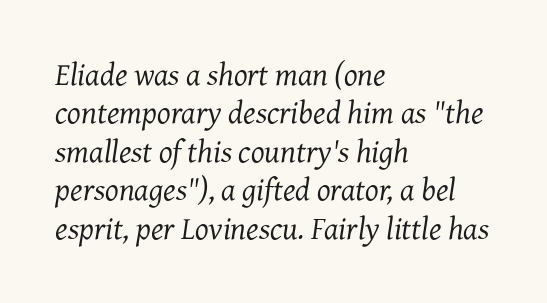
Check under the words: just untouched page. Is this a heavy cut? Hardly; it is regular or lighter. Between one letter and the next there's only the usual sliver of space. Layout note: lines flush left. Small tapered or slab feet sit at the stroke ends, so this counts as serif.
